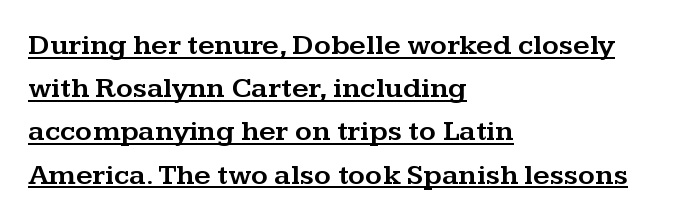
The image shows 29 px wide serif type, upright; set left-aligned, normal line spacing (1.49x), normal letter spacing, underlined; medium stroke contrast and a medium x-height.
